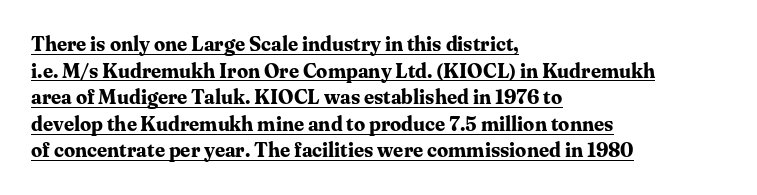
The image shows 20 px bold type, upright; set left-aligned, normal line spacing (1.33x), normal letter spacing, underlined.
